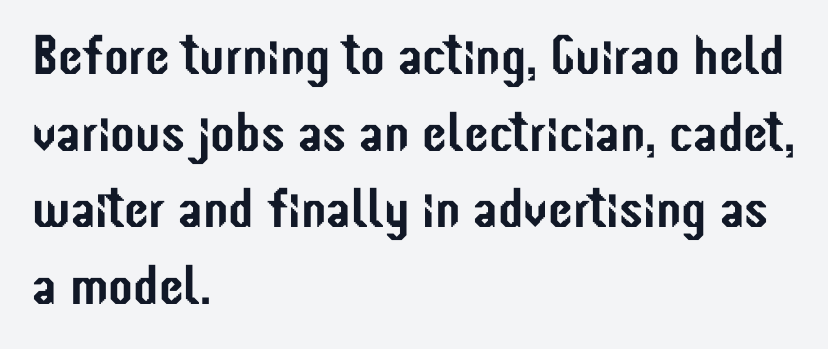
Q: Is the text italic (slanted)? A: No, it is upright.
Q: Is the typeface a serif or a sans-serif typeface? A: Sans-serif.
Q: Is the text underlined? A: No.
Q: How is the paragraph aligned? A: Left-aligned.
Q: Is the spacing between letters normal or unusually wide? A: Normal.
Q: Is the spacing between lines tight, normal or loose? A: Normal.
Q: Width (condensed, normal, or wide)? A: Condensed.
Q: Stroke contrast? A: Low.
Q: x-height? A: Medium.
Q: Monospaced? A: No.
